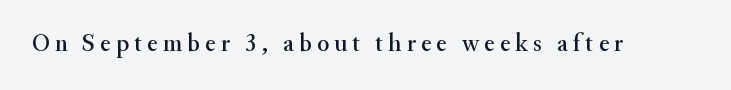
The image shows 25 px text type, upright; set unusually wide letter spacing (+0.2 em), not underlined.
